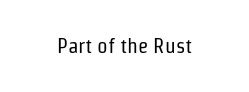
The image shows 21 px text type, upright; set centered, normal letter spacing, not underlined.
